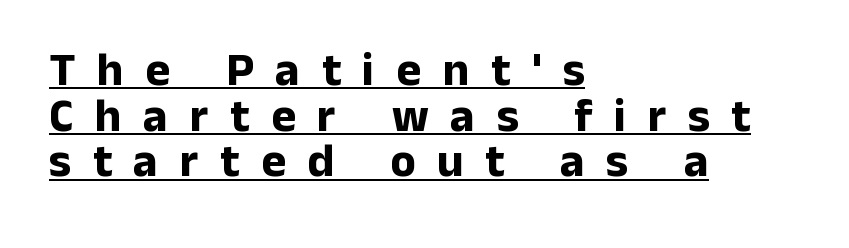
{"serif": "no", "italic": "no", "bold": "yes", "weight": "bold", "width": "normal", "stroke_contrast": "low", "x_height": "medium", "monospaced": "no", "underline": "yes", "align": "left", "line_spacing": "tight", "line_spacing_ratio": 0.97, "letter_spacing": "wide", "letter_spacing_em": 0.46, "glyph_px": 47}
